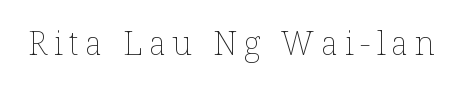
The image shows 33 px thin type, upright; set not underlined; low stroke contrast and a medium x-height.
